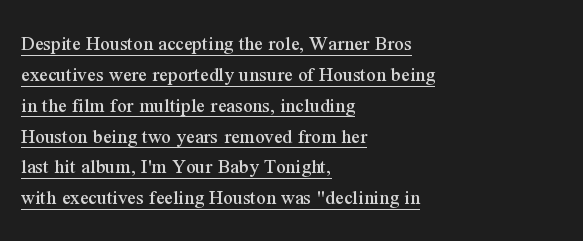
Q: Is the text italic (slanted)? A: No, it is upright.
Q: Is the text underlined? A: Yes.
Q: How is the paragraph aligned? A: Left-aligned.
Q: Is the spacing between letters normal or unusually wide? A: Normal.
Q: Is the spacing between lines tight, normal or loose? A: Normal.
